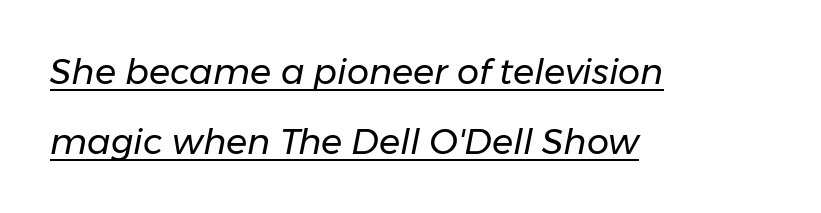
All the whitespace from short lines collects on the right. A quiet, ordinary-to-light weight characterises the typeface. Style check: oblique. Looks like regular typesetting: each glyph gets only the width it needs. How are the letters spaced? Ordinarily, with no added tracking.
